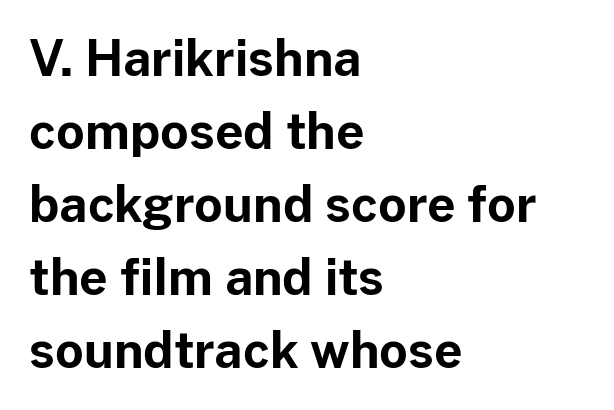
The image shows 49 px bold sans-serif type, upright; set left-aligned, normal line spacing (1.49x), normal letter spacing, not underlined; low stroke contrast and a medium x-height.
